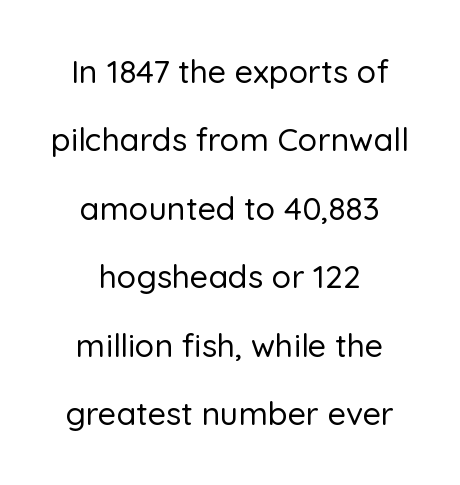
Ascenders rise straight up at ninety degrees. Glance below the letters and you will spot only blank space. Nope, no serifs anywhere on these letters. Summary of vertical rhythm: relaxed, with wide interline spacing.
